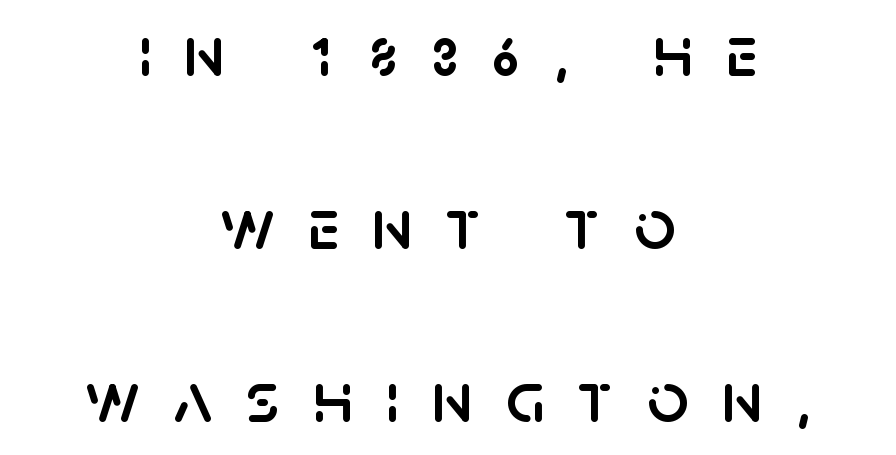
Unlike italic type, these characters show no tilt at all. The letters advance in unequal steps, a hallmark of proportional type. Substantial extra tracking has been applied to these lines. I'd call this a sans setting — the letters go barefoot. The paragraph has two soft edges and a firm central axis.
